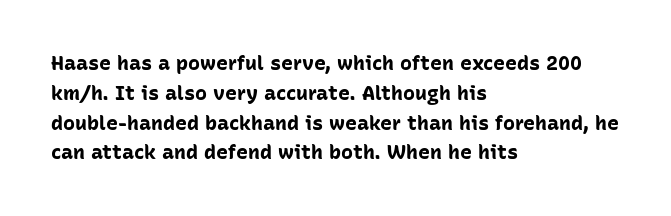
Q: Is the text bold? A: Yes.
Q: Is the text italic (slanted)? A: No, it is upright.
Q: Is the text underlined? A: No.
Q: How is the paragraph aligned? A: Left-aligned.
Q: Is the spacing between letters normal or unusually wide? A: Normal.
Q: Is the spacing between lines tight, normal or loose? A: Normal.
